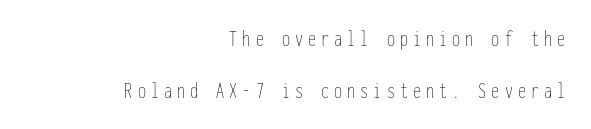
Q: Is the text bold? A: No.
Q: Is the text italic (slanted)? A: No, it is upright.
Q: Is the text underlined? A: No.
Q: How is the paragraph aligned? A: Right-aligned.
Q: Is the spacing between letters normal or unusually wide? A: Unusually wide.
Q: Is the spacing between lines tight, normal or loose? A: Loose.
